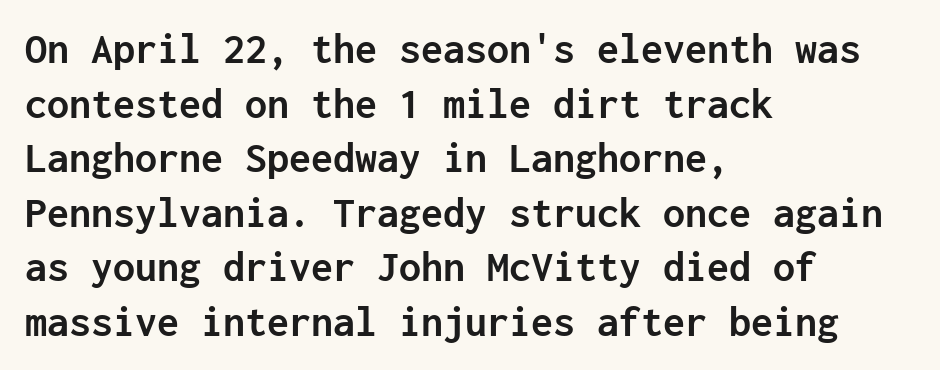
Q: Is the text bold? A: Yes.
Q: Is the text italic (slanted)? A: No, it is upright.
Q: Is the typeface a serif or a sans-serif typeface? A: Sans-serif.
Q: Is the text underlined? A: No.
Q: How is the paragraph aligned? A: Left-aligned.
Q: Is the spacing between letters normal or unusually wide? A: Normal.
Q: Width (condensed, normal, or wide)? A: Normal.
Q: Stroke contrast? A: Low.
Q: x-height? A: Medium.
Q: Monospaced? A: Yes.
